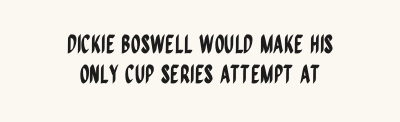
Decoration check: the copy has no underline. Italic: no, the glyphs are upright roman. Does extra space separate the letters? No, they use regular spacing. Short and long lines alike share a common midpoint.
